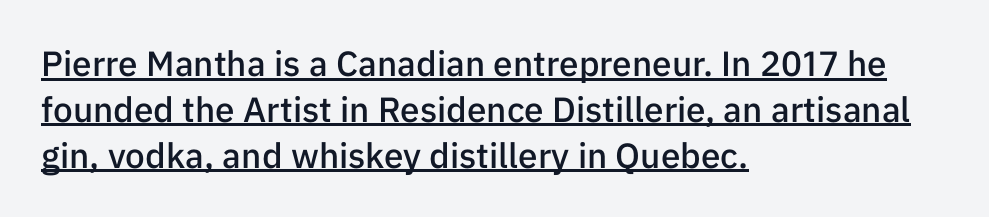
The image shows 35 px semibold sans-serif type, upright; set left-aligned, normal line spacing (1.31x), normal letter spacing, underlined; low stroke contrast and a medium x-height.
